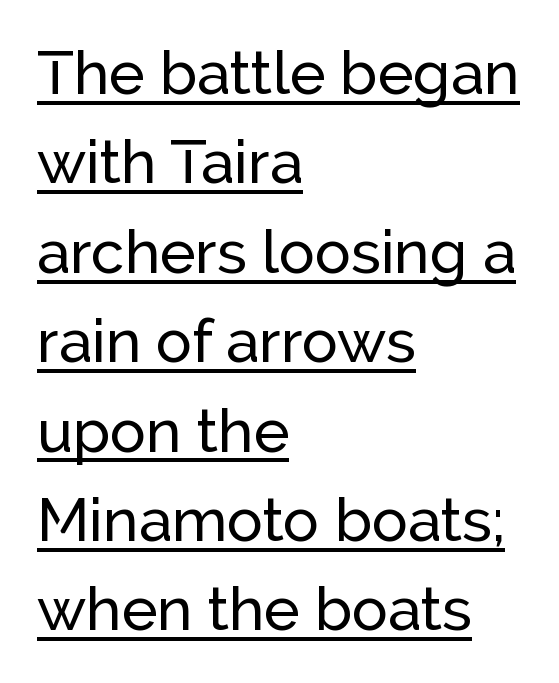
The type sits square on the baseline with zero lean. The horizontal fit of the characters is conventional and even. The ragged edge is on the right, which tells us the setting is flush left. The sample's only ornament is a line tracing under the words. Reading down the column, the eye jumps a familiar distance to each next line.
